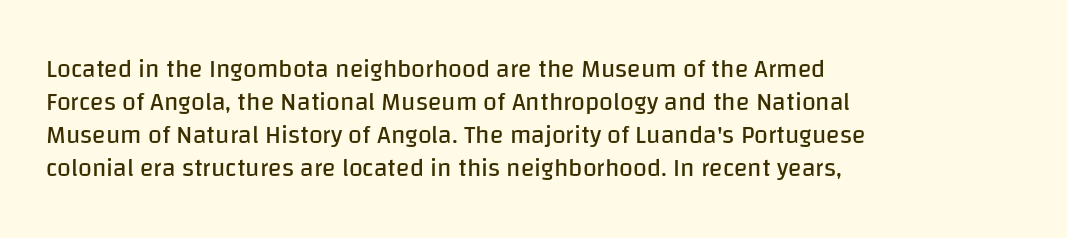
Q: Is the text bold? A: No.
Q: Is the text italic (slanted)? A: No, it is upright.
Q: Is the text underlined? A: No.
Q: How is the paragraph aligned? A: Left-aligned.
Q: Is the spacing between letters normal or unusually wide? A: Normal.
Q: Is the spacing between lines tight, normal or loose? A: Normal.
